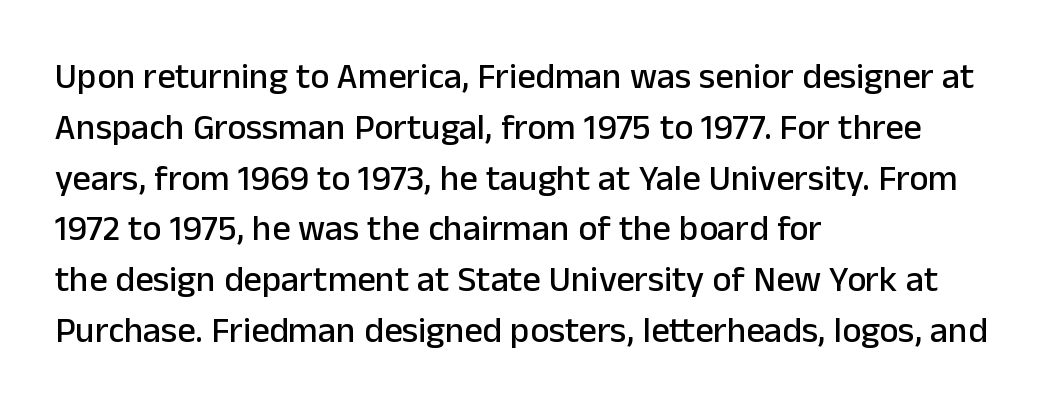
{"serif": "no", "italic": "no", "width": "normal", "stroke_contrast": "low", "x_height": "medium", "monospaced": "no", "underline": "no", "align": "left", "line_spacing": "normal", "line_spacing_ratio": 1.41, "letter_spacing": "normal", "letter_spacing_em": 0.0, "glyph_px": 36}
